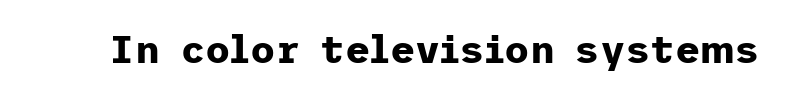
The image shows 39 px bold sans-serif type, upright; set normal letter spacing, not underlined; low stroke contrast and a medium x-height.
